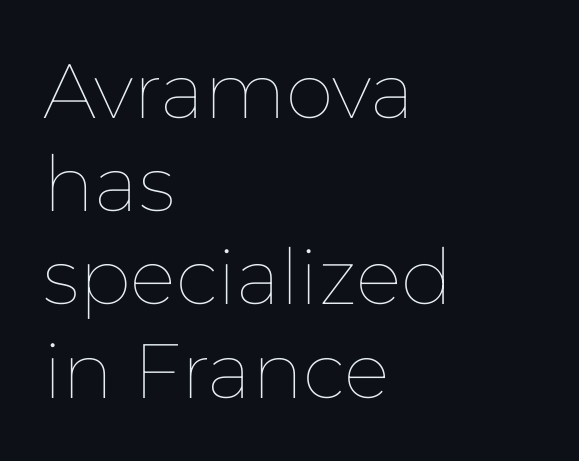
Q: Is the text bold? A: No.
Q: Is the text italic (slanted)? A: No, it is upright.
Q: Is the text underlined? A: No.
Q: How is the paragraph aligned? A: Left-aligned.
Q: Is the spacing between letters normal or unusually wide? A: Normal.
Q: Width (condensed, normal, or wide)? A: Normal.
Q: Stroke contrast? A: Low.
Q: x-height? A: Medium.
Q: Monospaced? A: No.
